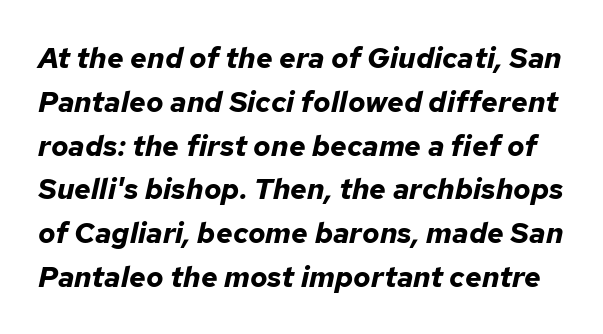
{"italic": "yes", "lean": "right", "slant_degrees": 12, "bold": "yes", "weight": "bold", "width": "normal", "stroke_contrast": "low", "x_height": "medium", "monospaced": "no", "underline": "no", "line_spacing": "normal", "line_spacing_ratio": 1.51, "letter_spacing": "normal", "letter_spacing_em": 0.0, "glyph_px": 29}
